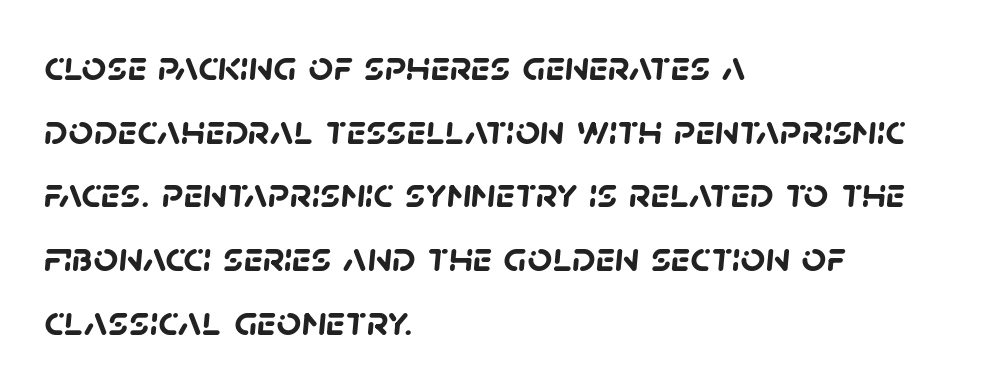
The image shows 43 px semibold sans-serif type; set left-aligned, normal line spacing (1.48x), normal letter spacing, not underlined; low stroke contrast and a large x-height.
